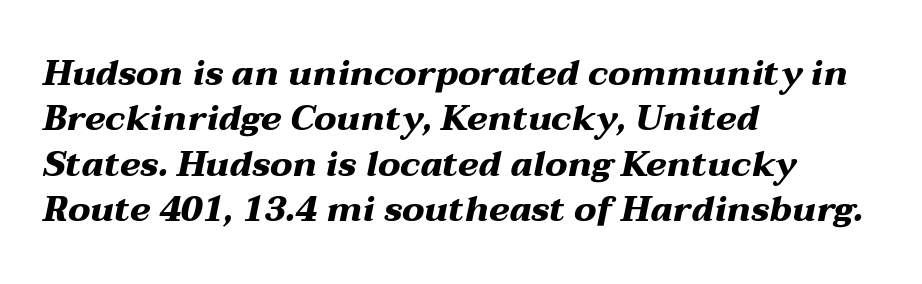
The image shows 35 px heavy, wide type, italic (leaning right); set left-aligned, normal line spacing (1.3x), normal letter spacing, not underlined; medium stroke contrast and a medium x-height.
